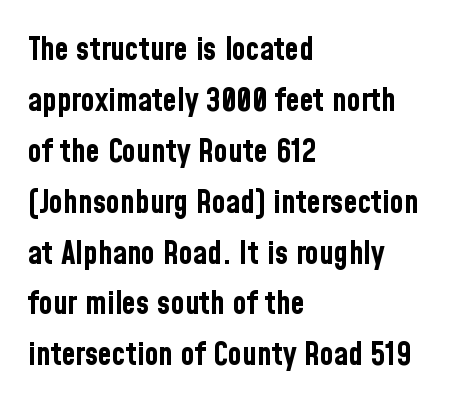
The gaps between neighbouring characters are ordinary and unremarkable. Its strokes are broad and dark, the hallmark of bold type. A typesetter would call this proportional, since set widths differ per character. The type sits square on the baseline with zero lean. This block has exactly the height ordinary leading produces.
